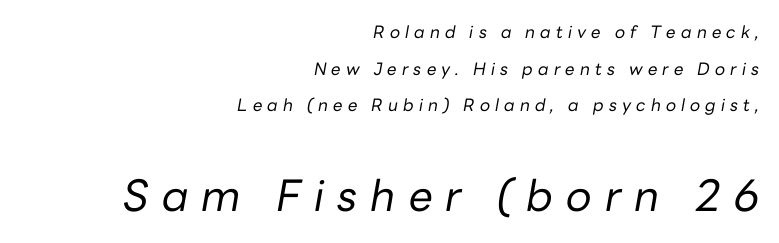
The image shows 43 px regular-weight type, italic (leaning right); set right-aligned, loose line spacing (2.16x), unusually wide letter spacing (+0.3 em), not underlined; the second (bottom) block is 2.53x larger; low stroke contrast and a medium x-height.
